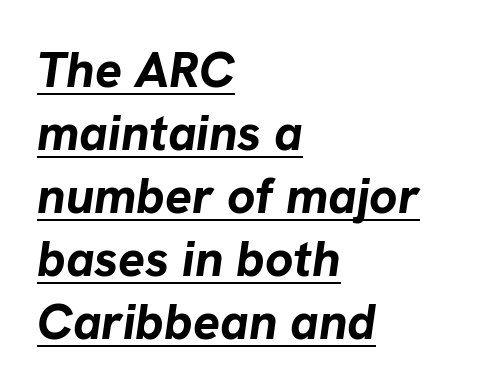
The image shows 50 px bold type, italic (leaning right); set left-aligned, normal line spacing (1.26x), normal letter spacing, underlined; low stroke contrast and a medium x-height.
